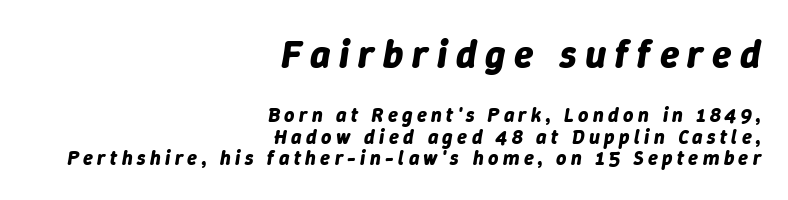
Vertically, the passage feels compressed, each row crowding the next. Alignment: flush right. The axis of the letterforms is tilted away from vertical. Proportional: the letters do not fall into vertical columns. The designer gave the opening block more size than the closing block. Caption: bold face, heavy strokes.
